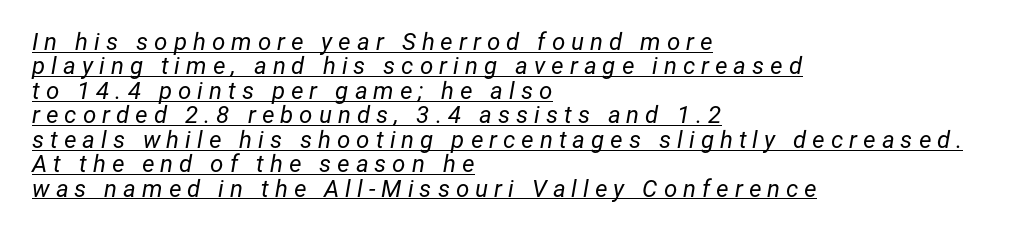
The rendering inserts visible extra space after every character. You can see a thin bar hugging the bottom of the glyphs. The setting favours the left margin, as ordinary paragraphs usually do. You could barely slide anything between these rows. No extra ink here — the face is not bold.
